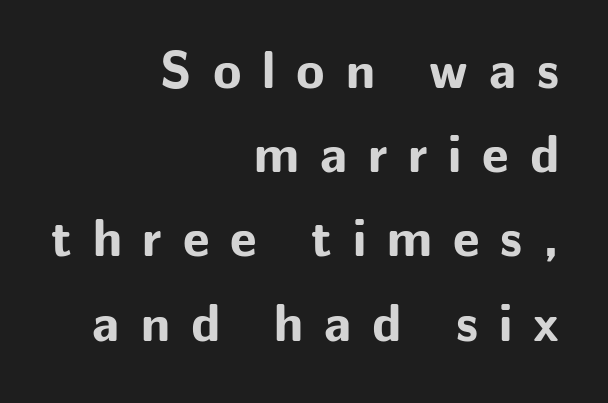
The image shows 52 px bold sans-serif type, upright; set right-aligned, normal line spacing (1.62x), unusually wide letter spacing (+0.4 em), not underlined; low stroke contrast and a medium x-height.
